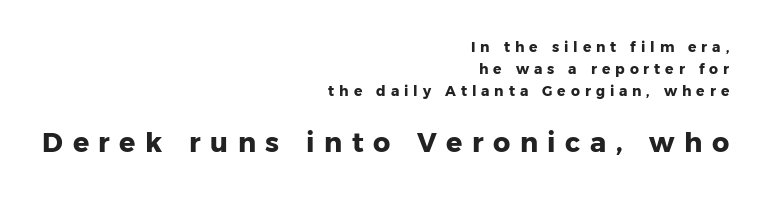
Q: Is the text bold? A: Yes.
Q: Is the text italic (slanted)? A: No, it is upright.
Q: Is the text underlined? A: No.
Q: How is the paragraph aligned? A: Right-aligned.
Q: Is the spacing between letters normal or unusually wide? A: Unusually wide.
Q: Is the spacing between lines tight, normal or loose? A: Normal.
Q: Which block of text is set in a larger size, the first (top) or the second (bottom)? A: The second (bottom) one.
